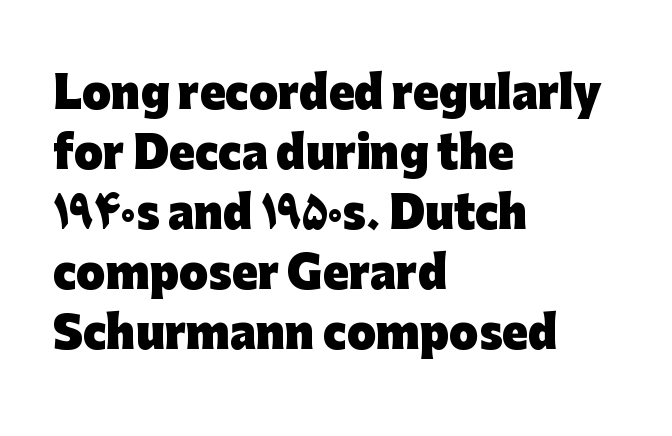
Q: Is the text bold? A: Yes.
Q: Is the text italic (slanted)? A: No, it is upright.
Q: Is the typeface a serif or a sans-serif typeface? A: Sans-serif.
Q: Is the text underlined? A: No.
Q: How is the paragraph aligned? A: Left-aligned.
Q: Is the spacing between letters normal or unusually wide? A: Normal.
Q: Is the spacing between lines tight, normal or loose? A: Normal.
Q: Width (condensed, normal, or wide)? A: Normal.
Q: Stroke contrast? A: Low.
Q: x-height? A: Medium.
Q: Monospaced? A: No.
